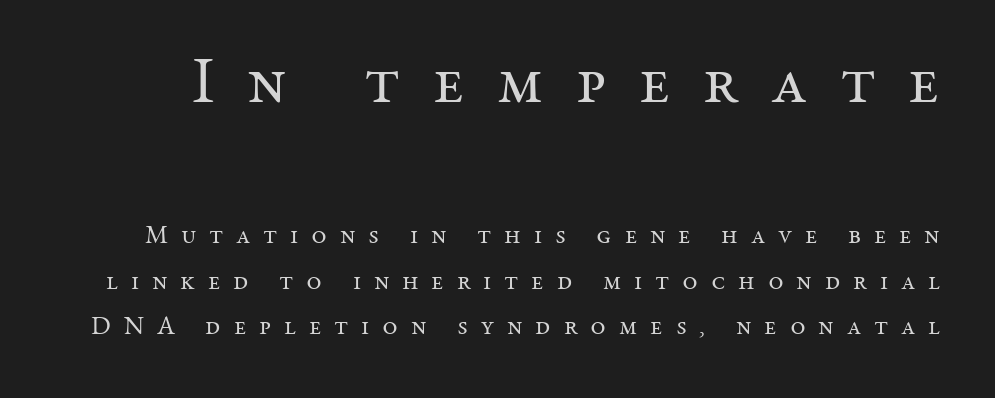
{"serif": "yes", "italic": "no", "bold": "no", "weight": "regular", "width": "normal", "stroke_contrast": "medium", "x_height": "medium", "monospaced": "no", "underline": "no", "line_spacing_ratio": 1.76, "letter_spacing": "wide", "letter_spacing_em": 0.49, "larger_block": "first", "size_ratio": 2.54, "glyph_px": 66}
